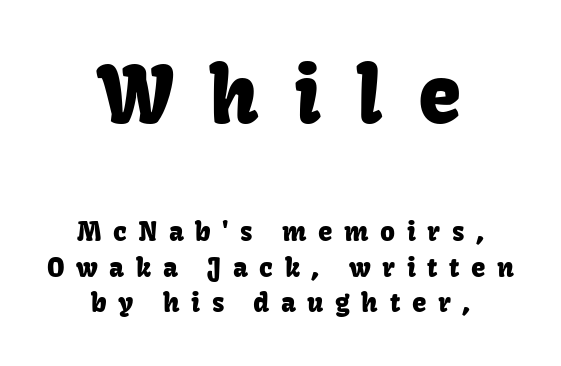
Clear beneath every line of the passage. The block of text has a typical density, with ordinary space between rows. Every stem runs plumb, perpendicular to the baseline. I'd call this a sans setting — the letters go barefoot. This sample has the flowing, uneven cadence of proportional lettering. Larger block? The one above; the one below is distinctly smaller.
